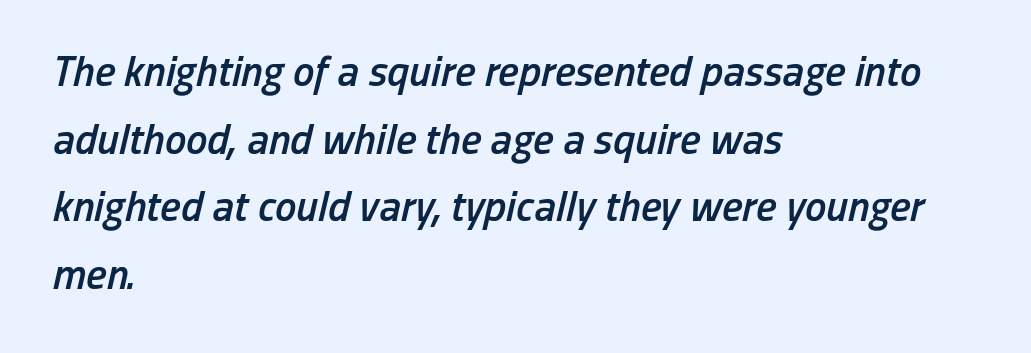
Q: Is the text bold? A: Semi-bold.
Q: Is the text italic (slanted)? A: Yes, it leans right by about 13 degrees.
Q: Is the text underlined? A: No.
Q: How is the paragraph aligned? A: Left-aligned.
Q: Is the spacing between letters normal or unusually wide? A: Normal.
Q: Is the spacing between lines tight, normal or loose? A: Normal.
Q: Width (condensed, normal, or wide)? A: Condensed.
Q: Stroke contrast? A: Low.
Q: x-height? A: Medium.
Q: Monospaced? A: No.
